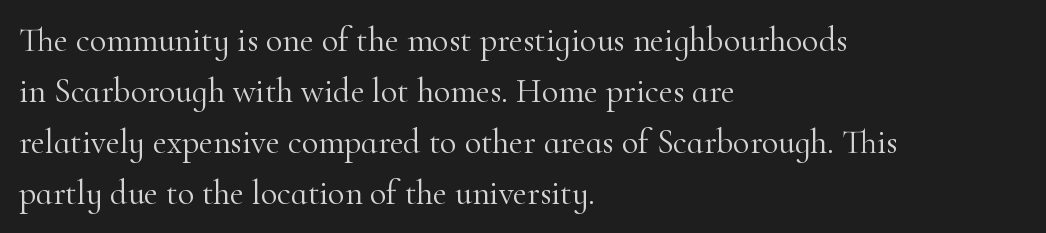
Letterform terminals end in serifs throughout the passage. The baseline area is clear. Does extra space separate the letters? No, they use regular spacing. Each stroke keeps to a modest, everyday thickness or less.
